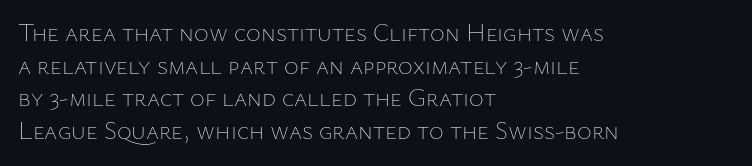
The image shows 25 px text type, upright; set left-aligned, normal line spacing (1.31x), normal letter spacing, not underlined.
